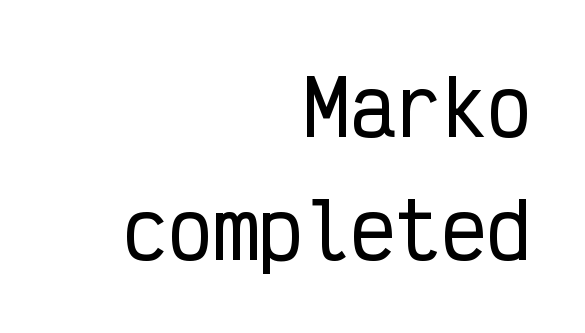
The passage is arranged like a letterhead date or caption credit — flush right. Is there any slant? The stems are plumb. You could call the tracking neutral — neither tight nor loose. Stroke terminals: plain, sans-serif. The baseline area is clear. Each new line begins a customary step beneath the previous one.
